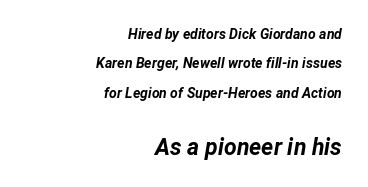
Q: Is the text bold? A: Yes.
Q: Is the text italic (slanted)? A: Yes, it leans right by about 12 degrees.
Q: Is the text underlined? A: No.
Q: How is the paragraph aligned? A: Right-aligned.
Q: Is the spacing between letters normal or unusually wide? A: Normal.
Q: Is the spacing between lines tight, normal or loose? A: Loose.
Q: Which block of text is set in a larger size, the first (top) or the second (bottom)? A: The second (bottom) one.
